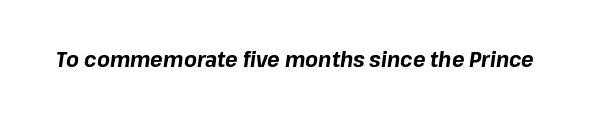
Q: Is the text bold? A: Yes.
Q: Is the text italic (slanted)? A: Yes, it leans right by about 8 degrees.
Q: Is the text underlined? A: No.
Q: Is the spacing between letters normal or unusually wide? A: Normal.
